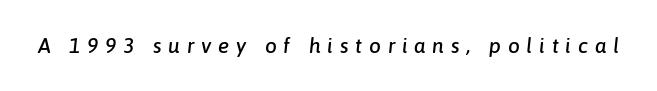
Q: Is the text italic (slanted)? A: Yes, it leans right by about 6 degrees.
Q: Is the text underlined? A: No.
Q: Is the spacing between letters normal or unusually wide? A: Unusually wide.
